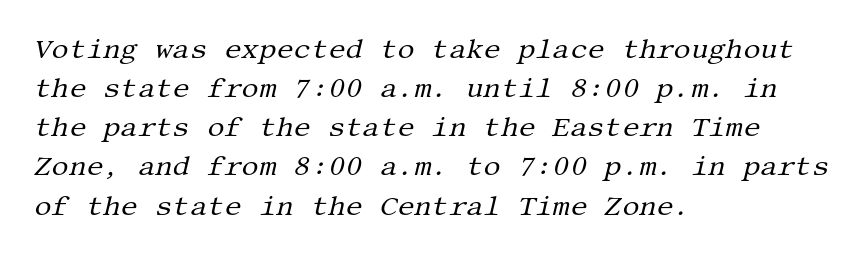
Q: Is the text bold? A: No.
Q: Is the text italic (slanted)? A: Yes, it leans right by about 13 degrees.
Q: Is the text underlined? A: No.
Q: How is the paragraph aligned? A: Left-aligned.
Q: Is the spacing between letters normal or unusually wide? A: Normal.
Q: Is the spacing between lines tight, normal or loose? A: Normal.
